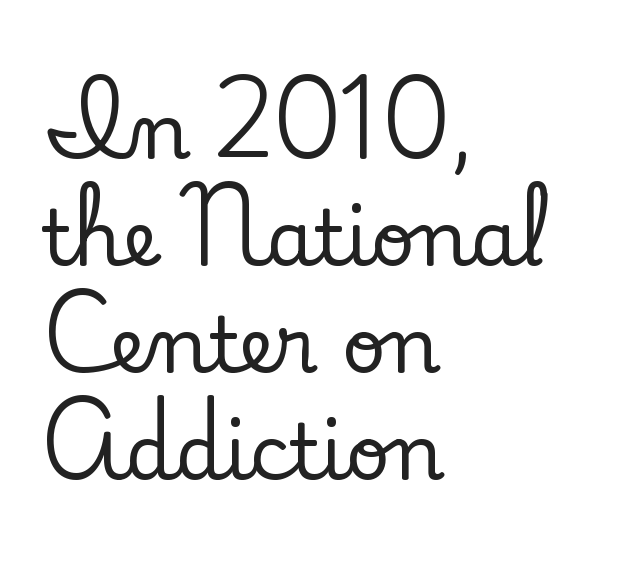
{"serif": "yes", "italic": "no", "width": "normal", "stroke_contrast": "low", "x_height": "small", "monospaced": "no", "underline": "no", "align": "left", "line_spacing": "normal", "line_spacing_ratio": 1.39, "letter_spacing": "normal", "letter_spacing_em": 0.0, "glyph_px": 77}
